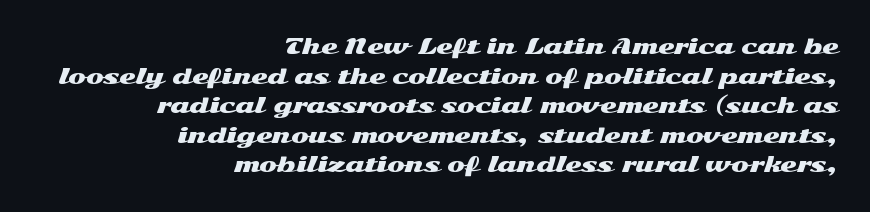
You could call the tracking neutral — neither tight nor loose. Compared with typical paragraphs, the rows here are spaced about the same. Glance below the letters and you will spot only blank space. Notice how the passage keeps a crisp vertical edge on the right only.
